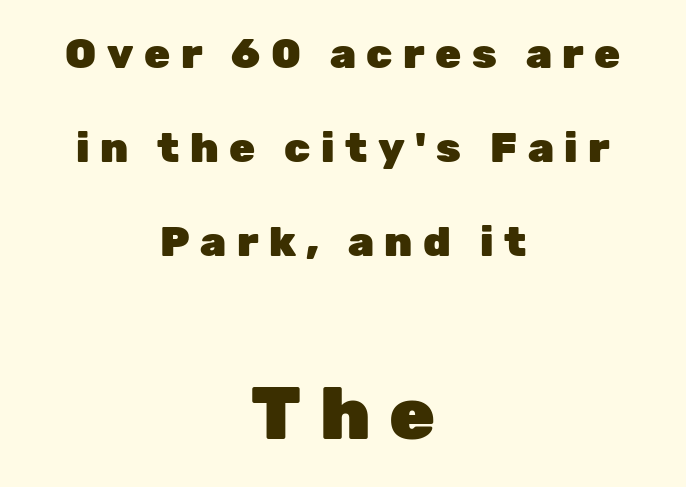
The rendering enlarges the type as you move from the upper chunk to the lower. Compared with a flush-left layout, this one balances lines on the center instead. Decoration check: the copy has no underline. Spacing between characters has been opened up far beyond the box default. The font is running at its bold setting. Every character sits straight up, as roman type does.
